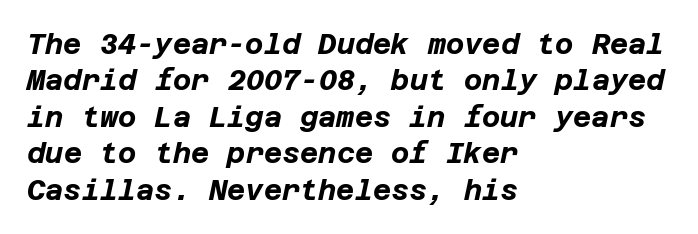
A clean baseline with only descenders dipping below it. The horizontal fit of the characters is conventional and even. Vertically, the passage feels balanced, rows spaced as you'd expect. It's the slanting kind of type.
